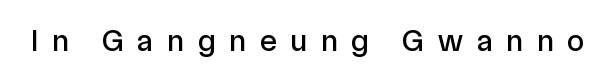
The image shows 31 px sans-serif type, upright; set unusually wide letter spacing (+0.45 em), not underlined; a medium x-height.
